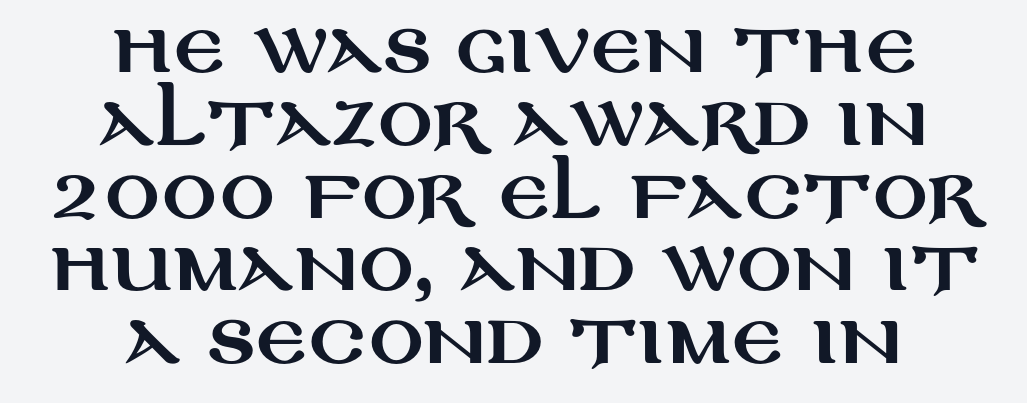
Q: Is the text italic (slanted)? A: No, it is upright.
Q: Is the typeface a serif or a sans-serif typeface? A: Sans-serif.
Q: Is the text underlined? A: No.
Q: How is the paragraph aligned? A: Centered.
Q: Is the spacing between letters normal or unusually wide? A: Normal.
Q: Is the spacing between lines tight, normal or loose? A: Tight.
Q: Width (condensed, normal, or wide)? A: Wide.
Q: Stroke contrast? A: Medium.
Q: x-height? A: Large.
Q: Monospaced? A: No.
